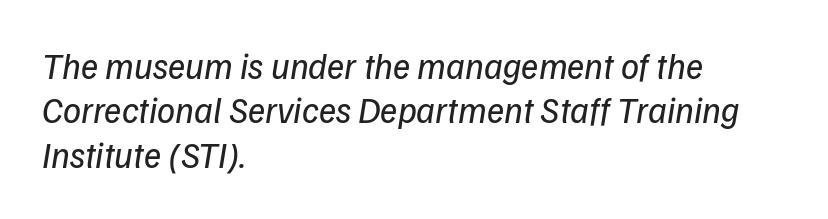
{"italic": "yes", "lean": "right", "slant_degrees": 9, "bold": "no", "weight": "regular", "width": "normal", "stroke_contrast": "low", "x_height": "medium", "monospaced": "no", "underline": "no", "align": "left", "line_spacing_ratio": 1.23, "letter_spacing": "normal", "letter_spacing_em": 0.0, "glyph_px": 36}
